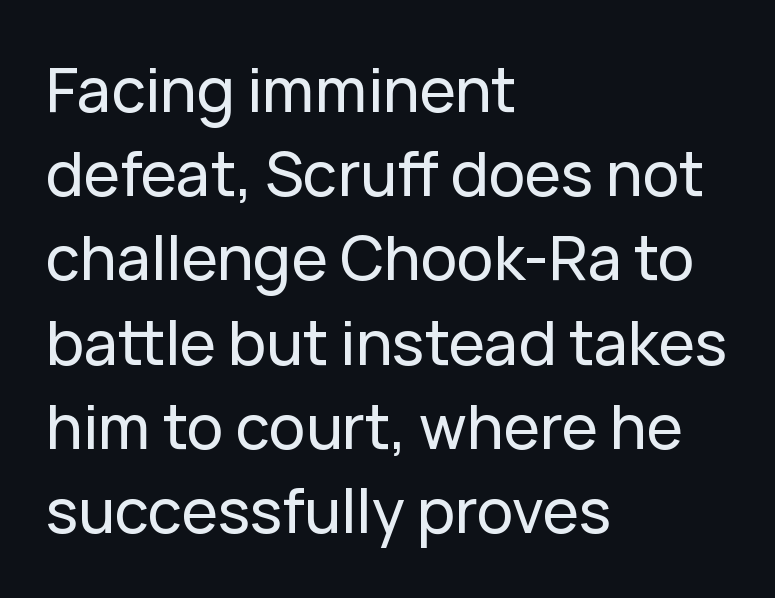
{"serif": "no", "italic": "no", "width": "normal", "stroke_contrast": "low", "x_height": "medium", "monospaced": "no", "underline": "no", "align": "left", "line_spacing": "normal", "line_spacing_ratio": 1.38, "letter_spacing": "normal", "letter_spacing_em": 0.0, "glyph_px": 61}
